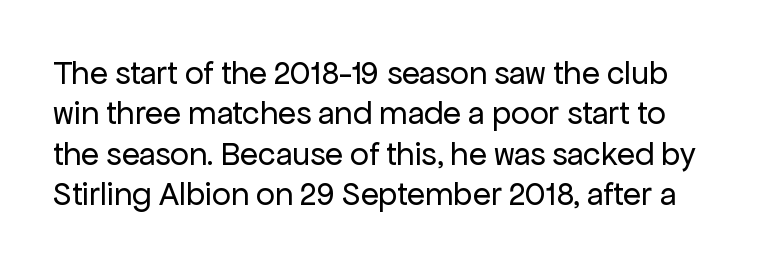
{"serif": "no", "italic": "no", "bold": "no", "weight": "regular", "width": "normal", "stroke_contrast": "low", "x_height": "medium", "monospaced": "no", "underline": "no", "line_spacing_ratio": 1.22, "letter_spacing": "normal", "letter_spacing_em": 0.0, "glyph_px": 33}
